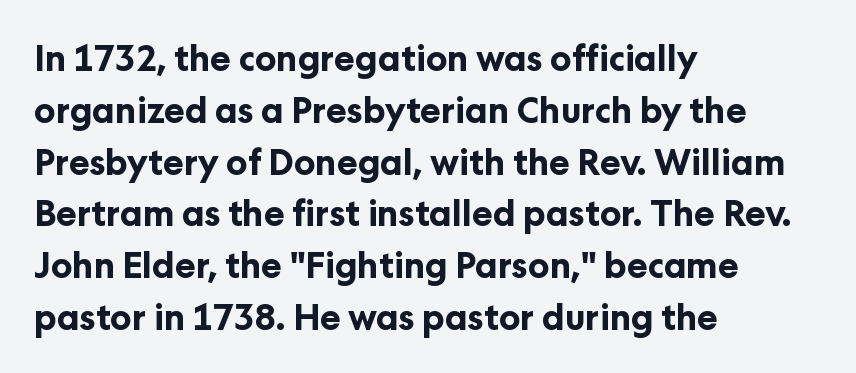
The image shows 35 px bold sans-serif type, upright; set left-aligned, normal line spacing (1.48x), normal letter spacing, not underlined; low stroke contrast and a medium x-height.
